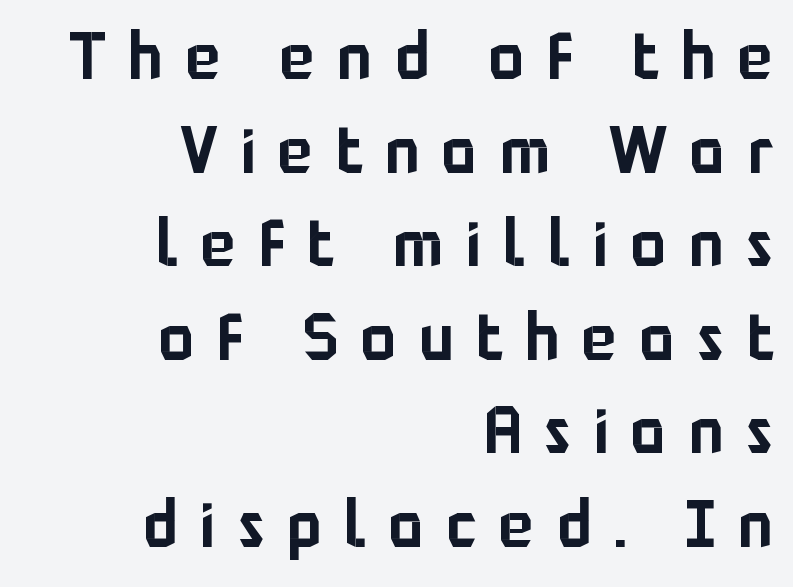
Q: Is the text italic (slanted)? A: No, it is upright.
Q: Is the typeface a serif or a sans-serif typeface? A: Sans-serif.
Q: Is the text underlined? A: No.
Q: How is the paragraph aligned? A: Right-aligned.
Q: Is the spacing between letters normal or unusually wide? A: Unusually wide.
Q: Is the spacing between lines tight, normal or loose? A: Normal.
Q: Width (condensed, normal, or wide)? A: Normal.
Q: Stroke contrast? A: Low.
Q: x-height? A: Medium.
Q: Monospaced? A: No.
